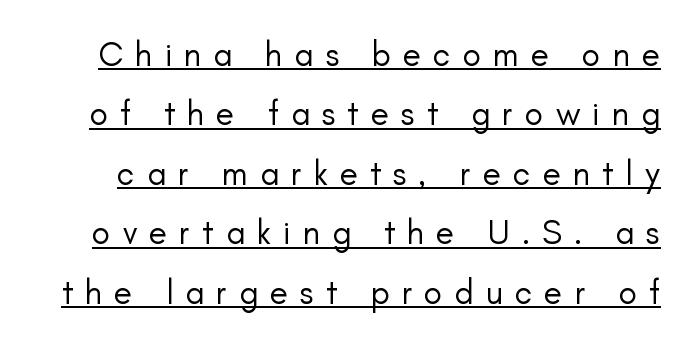
Q: Is the text bold? A: No.
Q: Is the text italic (slanted)? A: No, it is upright.
Q: Is the typeface a serif or a sans-serif typeface? A: Sans-serif.
Q: Is the text underlined? A: Yes.
Q: Is the spacing between letters normal or unusually wide? A: Unusually wide.
Q: Width (condensed, normal, or wide)? A: Normal.
Q: Stroke contrast? A: Low.
Q: x-height? A: Small.
Q: Monospaced? A: No.
